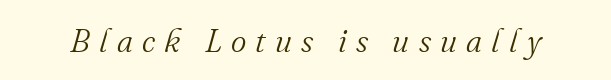
Q: Is the text bold? A: No.
Q: Is the text italic (slanted)? A: Yes, it leans right by about 16 degrees.
Q: Is the typeface a serif or a sans-serif typeface? A: Serif.
Q: Is the text underlined? A: No.
Q: Is the spacing between letters normal or unusually wide? A: Unusually wide.
Q: Width (condensed, normal, or wide)? A: Normal.
Q: Stroke contrast? A: Medium.
Q: x-height? A: Small.
Q: Monospaced? A: No.
